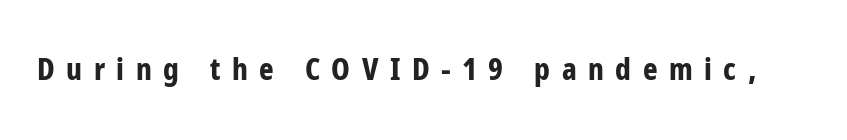
{"serif": "no", "italic": "no", "bold": "yes", "weight": "bold", "width": "condensed", "stroke_contrast": "low", "x_height": "medium", "monospaced": "no", "underline": "no", "letter_spacing": "wide", "letter_spacing_em": 0.37, "glyph_px": 31}
